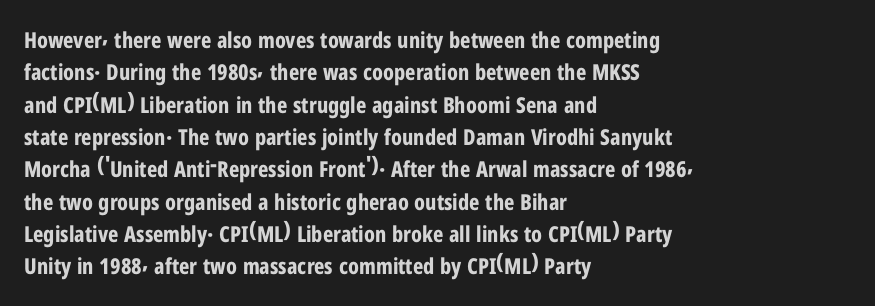
{"italic": "no", "bold": "yes", "underline": "no", "align": "left", "line_spacing": "normal", "line_spacing_ratio": 1.47, "letter_spacing": "normal", "letter_spacing_em": 0.0, "glyph_px": 22}
